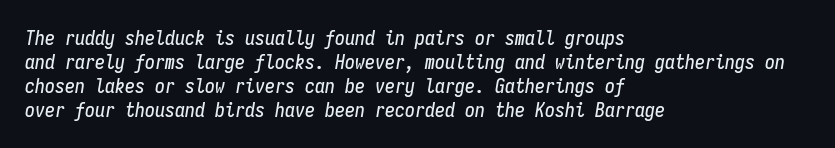
The image shows 20 px text type, italic (leaning right); set left-aligned, line spacing 1.2x, normal letter spacing, not underlined.
